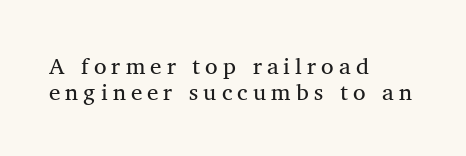
The image shows 23 px text type; set left-aligned, tight line spacing (1.14x), unusually wide letter spacing (+0.22 em), not underlined.
